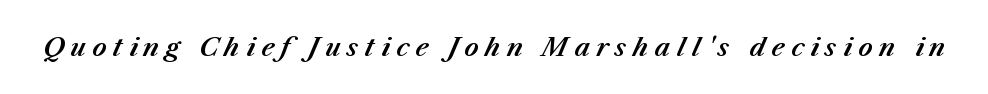
The image shows 25 px text type, italic (leaning right); set unusually wide letter spacing (+0.25 em), not underlined.
